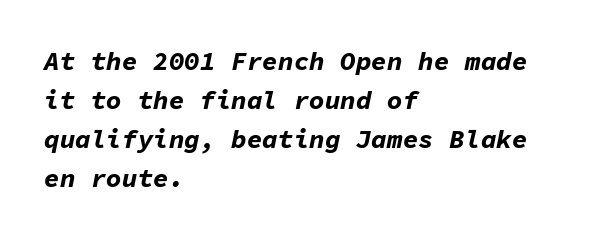
The image shows 26 px bold type, italic (leaning right); set left-aligned, normal line spacing (1.5x), normal letter spacing, not underlined.
